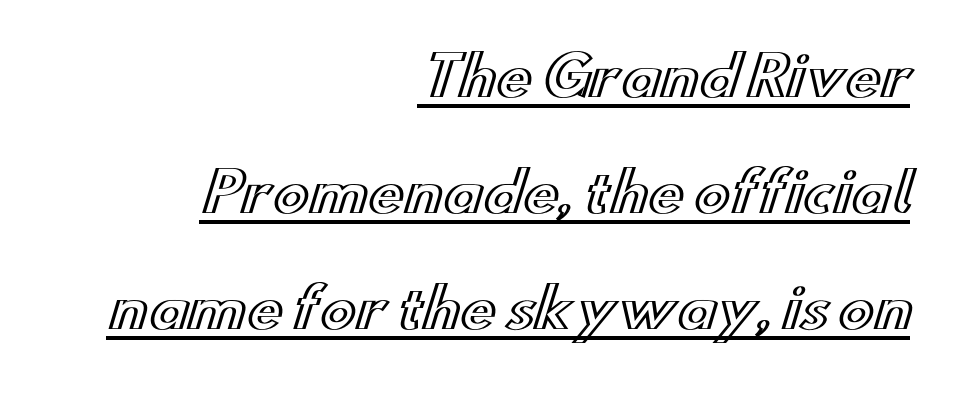
Q: Is the text italic (slanted)? A: Yes.
Q: Is the text underlined? A: Yes.
Q: How is the paragraph aligned? A: Right-aligned.
Q: Is the spacing between letters normal or unusually wide? A: Normal.
Q: Is the spacing between lines tight, normal or loose? A: Loose.
Q: Width (condensed, normal, or wide)? A: Wide.
Q: x-height? A: Small.
Q: Monospaced? A: No.
